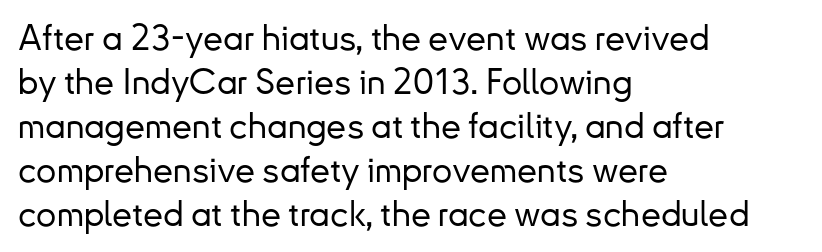
{"serif": "no", "italic": "no", "width": "normal", "stroke_contrast": "low", "x_height": "small", "monospaced": "no", "underline": "no", "align": "left", "line_spacing_ratio": 1.22, "letter_spacing": "normal", "letter_spacing_em": 0.0, "glyph_px": 36}
